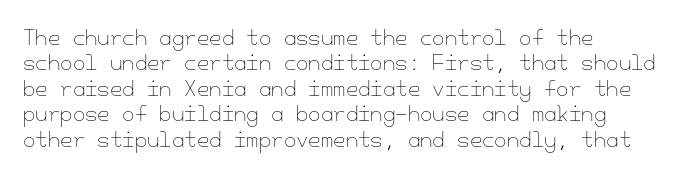
{"italic": "no", "bold": "no", "underline": "no", "line_spacing": "normal", "line_spacing_ratio": 1.27, "letter_spacing": "normal", "letter_spacing_em": 0.0, "glyph_px": 20}
